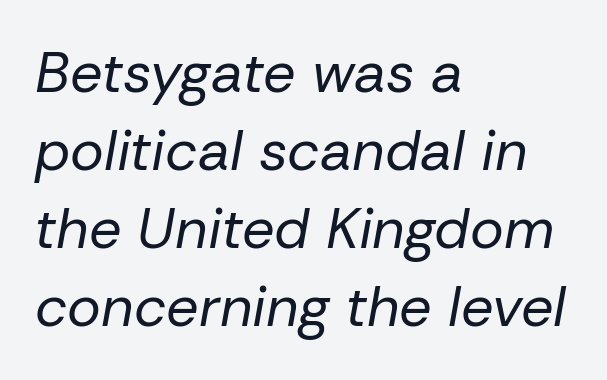
Q: Is the text bold? A: No.
Q: Is the text italic (slanted)? A: Yes, it leans right by about 10 degrees.
Q: Is the text underlined? A: No.
Q: How is the paragraph aligned? A: Left-aligned.
Q: Is the spacing between letters normal or unusually wide? A: Normal.
Q: Is the spacing between lines tight, normal or loose? A: Normal.
Q: Width (condensed, normal, or wide)? A: Normal.
Q: Stroke contrast? A: Low.
Q: x-height? A: Medium.
Q: Monospaced? A: No.
